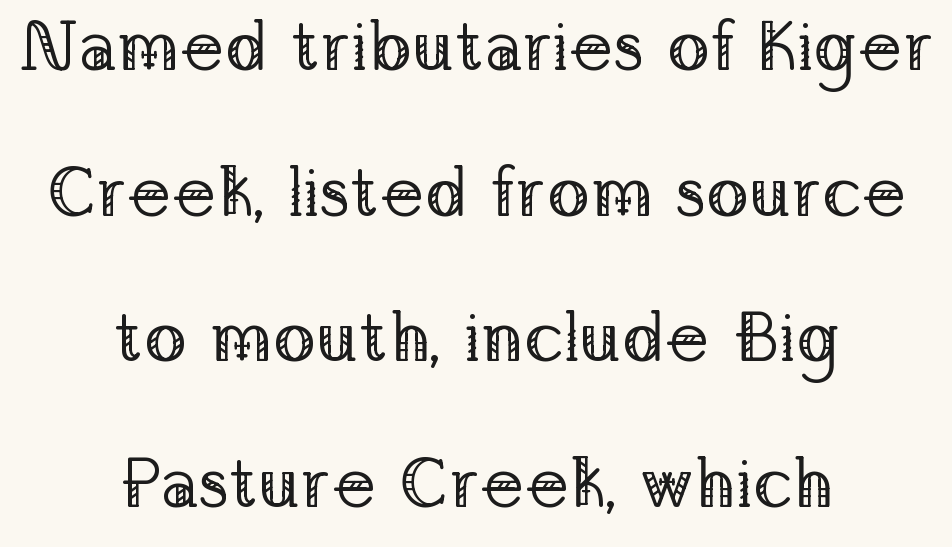
The image shows 71 px regular-weight serif type, upright; set centered, loose line spacing (2.05x), normal letter spacing, not underlined; low stroke contrast and a medium x-height.
